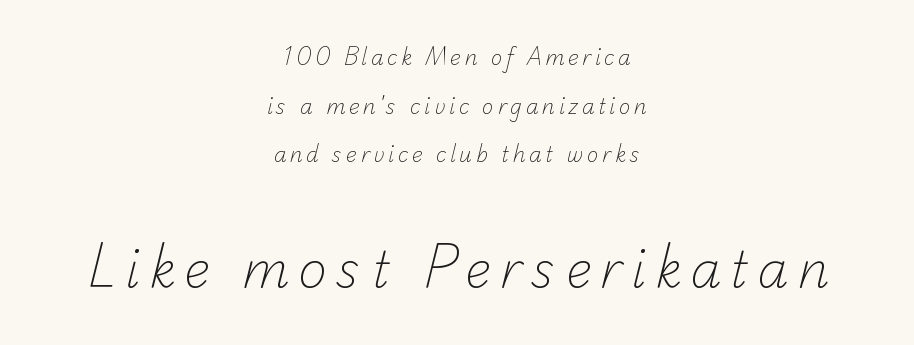
{"serif": "no", "bold": "no", "weight": "light", "width": "normal", "stroke_contrast": "low", "x_height": "small", "monospaced": "no", "underline": "no", "align": "center", "line_spacing": "loose", "line_spacing_ratio": 2.43, "larger_block": "second", "size_ratio": 2.45, "glyph_px": 49}
